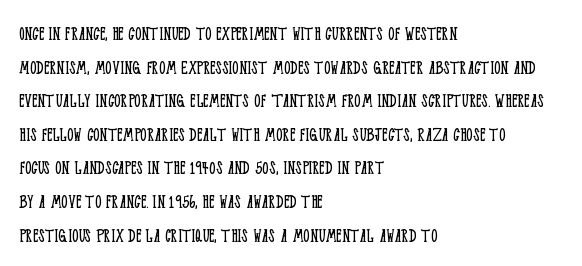
The font's upright variant was chosen for this text. Does the leading feel generous? No, just average. Letters rest on an invisible, unmarked baseline. Heft: none added — not bold. Typeset ragged right — the left edge is the straight one.
